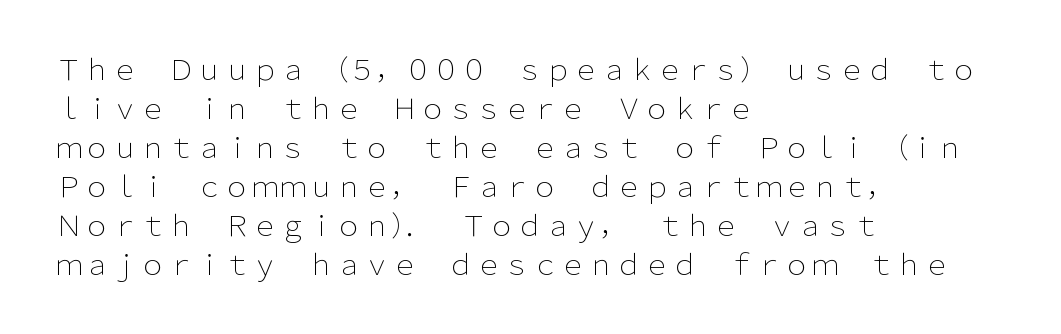
{"serif": "no", "italic": "no", "bold": "no", "weight": "light", "width": "normal", "stroke_contrast": "low", "x_height": "medium", "monospaced": "no", "underline": "no", "align": "left", "line_spacing": "normal", "line_spacing_ratio": 1.39, "letter_spacing": "normal", "letter_spacing_em": 0.0, "glyph_px": 28}
